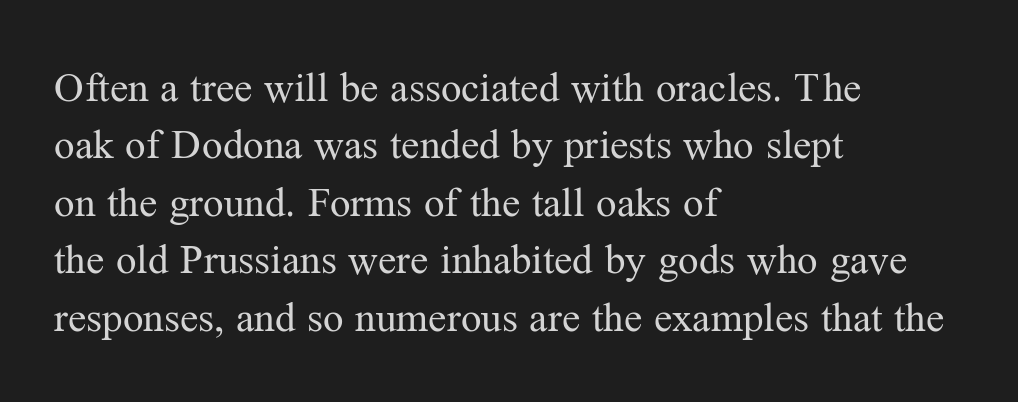
The image shows 41 px regular-weight serif type, upright; set left-aligned, normal line spacing (1.4x), normal letter spacing, not underlined; medium stroke contrast and a medium x-height.
